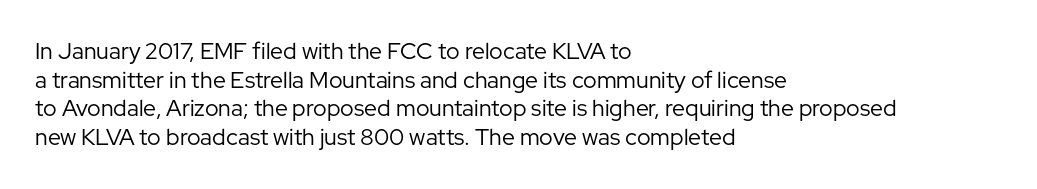
The lines sit at an ordinary, default distance from one another. The text block is weighted toward the left margin, trailing off unevenly rightward. Tracking value appears to be zero — textbook default spacing. Has an underline been added? It has not. Stroke mass is kept to a normal reading level or below.
